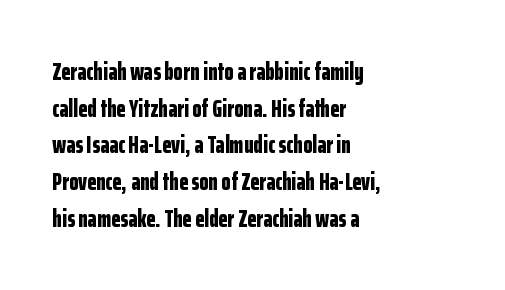
Q: Is the text bold? A: Yes.
Q: Is the text italic (slanted)? A: No, it is upright.
Q: Is the text underlined? A: No.
Q: How is the paragraph aligned? A: Left-aligned.
Q: Is the spacing between letters normal or unusually wide? A: Normal.
Q: Is the spacing between lines tight, normal or loose? A: Normal.
